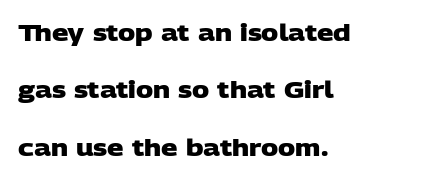
Q: Is the text bold? A: Yes.
Q: Is the text underlined? A: No.
Q: How is the paragraph aligned? A: Left-aligned.
Q: Is the spacing between letters normal or unusually wide? A: Normal.
Q: Is the spacing between lines tight, normal or loose? A: Loose.
